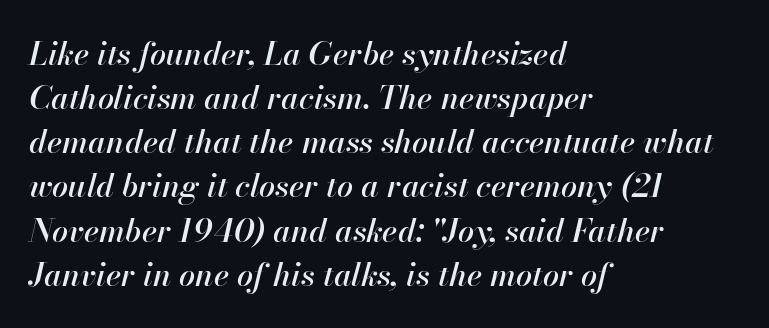
{"italic": "yes", "lean": "right", "slant_degrees": 13, "width": "normal", "stroke_contrast": "high", "x_height": "small", "monospaced": "no", "underline": "no", "align": "left", "line_spacing": "normal", "line_spacing_ratio": 1.38, "letter_spacing": "normal", "letter_spacing_em": 0.0, "glyph_px": 32}
